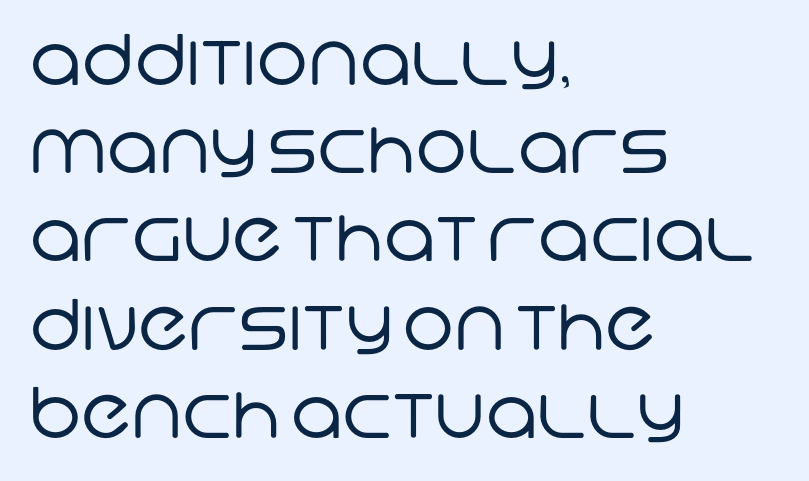
The text was rendered using a sans face with plain stroke endings. Think of a printed novel: that variable character pitch is what you see here. Students, note that the glyphs here touch the page at normal intervals. This sample keeps an unexceptional amount of space between lines.
